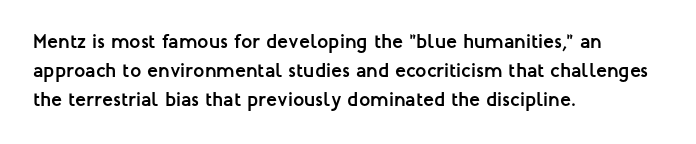
{"italic": "no", "bold": "yes", "underline": "no", "align": "left", "line_spacing": "normal", "line_spacing_ratio": 1.45, "letter_spacing": "normal", "letter_spacing_em": 0.0, "glyph_px": 20}
